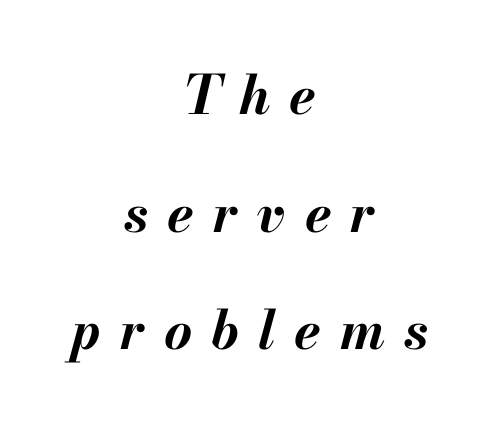
The image shows 54 px bold type, italic (leaning right); set centered, loose line spacing (2.18x), unusually wide letter spacing (+0.35 em), not underlined; medium stroke contrast and a small x-height.
